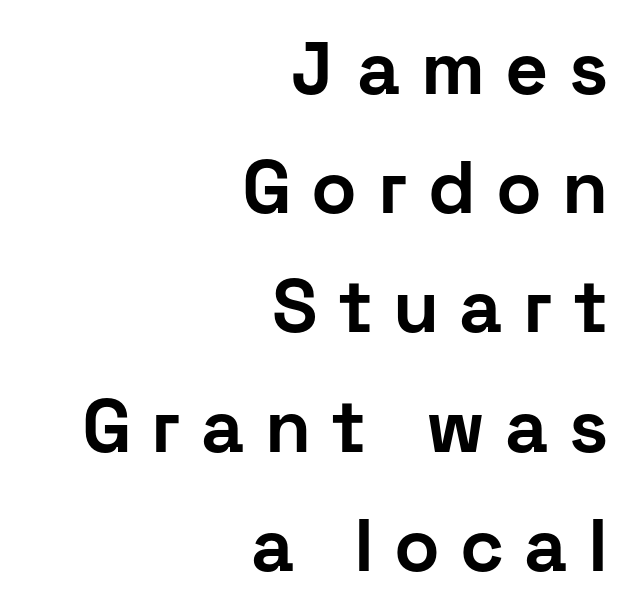
{"serif": "no", "italic": "no", "bold": "yes", "weight": "bold", "width": "normal", "stroke_contrast": "low", "x_height": "medium", "monospaced": "no", "underline": "no", "align": "right", "line_spacing": "normal", "line_spacing_ratio": 1.59, "letter_spacing": "wide", "letter_spacing_em": 0.27, "glyph_px": 75}
